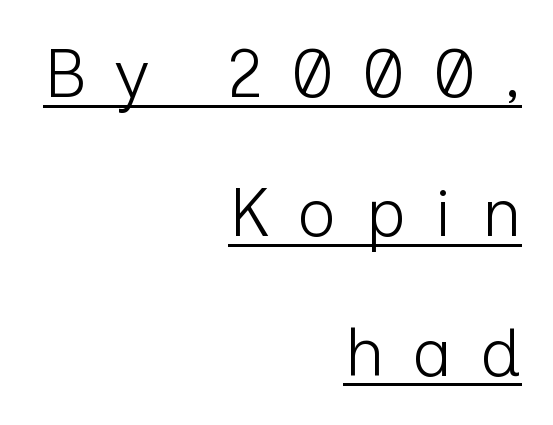
The image shows 68 px light sans-serif type, upright; set right-aligned, loose line spacing (2.05x), unusually wide letter spacing (+0.42 em), underlined; low stroke contrast and a medium x-height.
